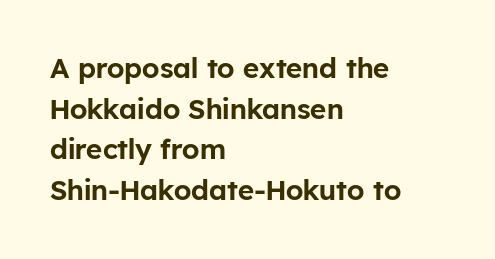
The rendering uses natural spacing where letterforms have individual widths. These lines were composed using upright roman letters. Observe the ordinary spacing: letters are neighbours, not strangers. The block of text has a typical density, with ordinary space between rows. Unlike a traditional serif, this face leaves its strokes unadorned. Honestly, there is no underline to notice here at all.
